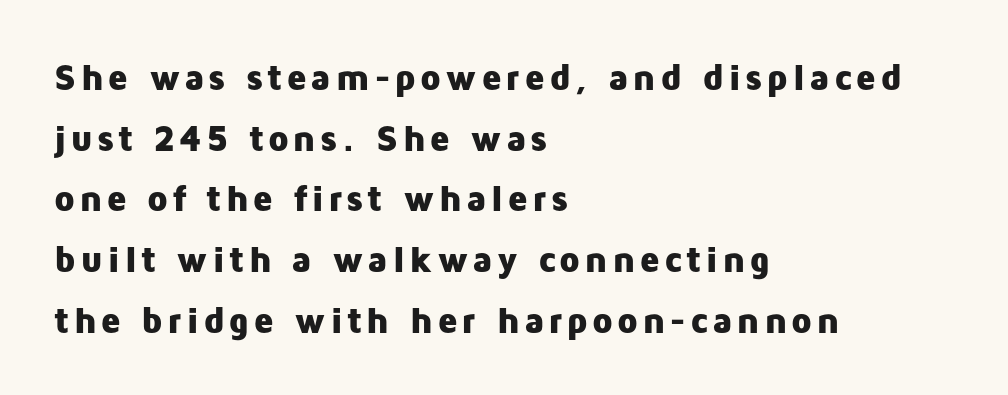
The image shows 37 px heavy sans-serif type, upright; set left-aligned, normal line spacing (1.64x), not underlined; low stroke contrast and a medium x-height.
